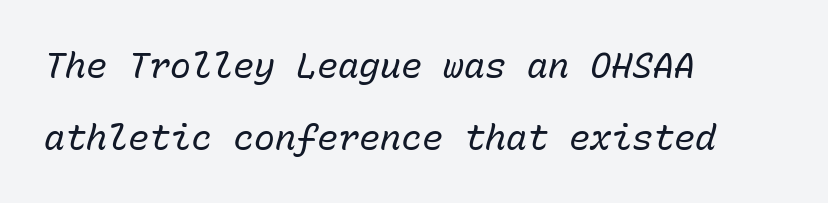
The image shows 35 px regular-weight type, italic (leaning right), monospaced; set left-aligned, loose line spacing (2.05x), normal letter spacing, not underlined; low stroke contrast and a medium x-height.
